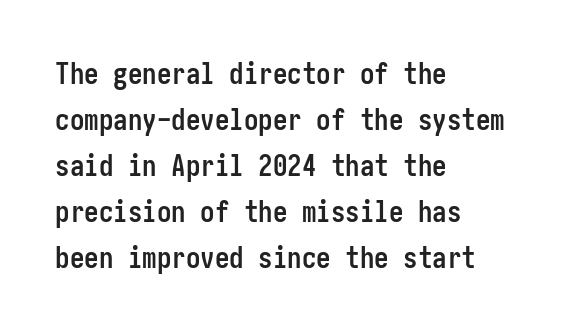
{"serif": "no", "italic": "no", "bold": "yes", "weight": "semibold", "width": "condensed", "stroke_contrast": "low", "x_height": "medium", "underline": "no", "align": "left", "line_spacing": "normal", "line_spacing_ratio": 1.59, "letter_spacing": "normal", "letter_spacing_em": 0.0, "glyph_px": 29}
